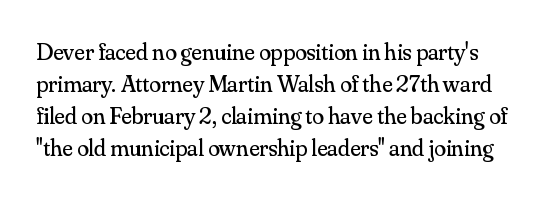
The image shows 24 px text type, upright; set normal line spacing (1.34x), normal letter spacing, not underlined.
